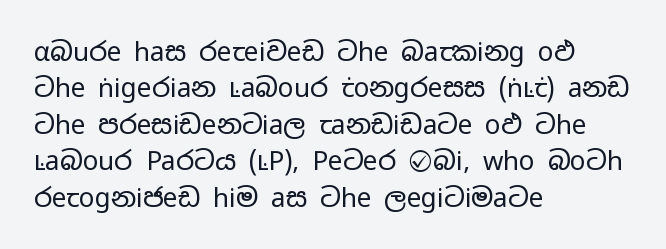
Short and long lines alike share a common starting point at left. The typeface has the unassuming heft of standard copy or less. Is the letter spacing exaggerated? No — it looks like the ordinary default. Has an underline been added? It has not. Posture: vertical.
